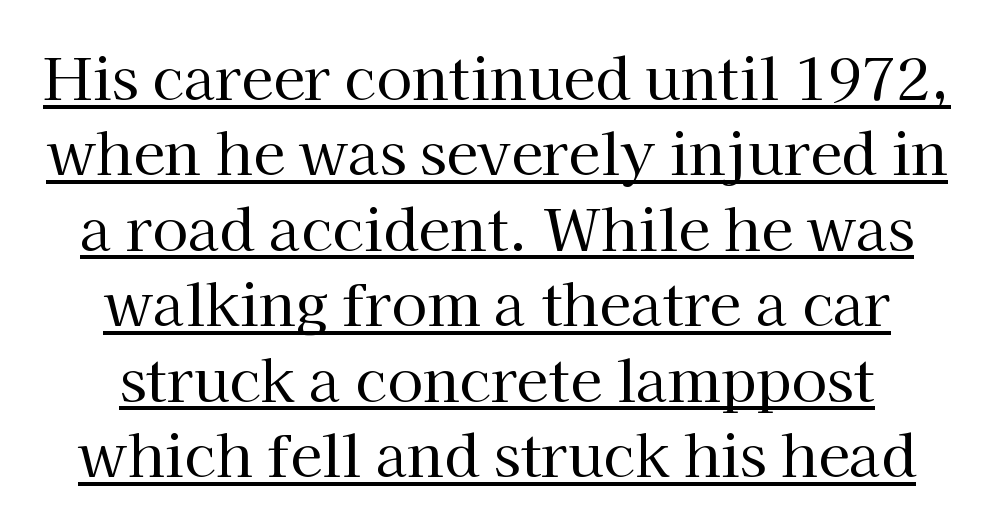
Line starts and ends both wander, symmetrically. The passage shown is typed in a proportional face where columns would drift. Between one letter and the next there's only the usual sliver of space. What decoration does the sample have? An underline. The text was rendered using a seriffed face with decorative stroke endings. One glance says typical: line gaps are just what's usual.
